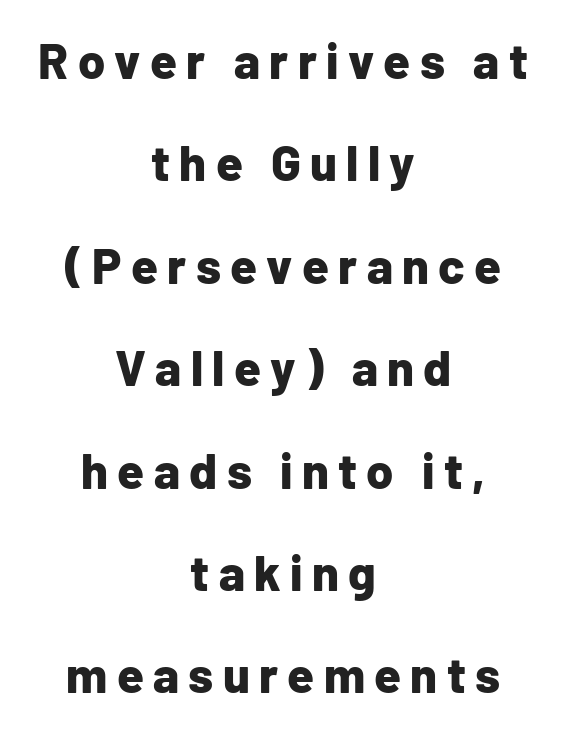
Q: Is the text bold? A: Yes.
Q: Is the text italic (slanted)? A: No, it is upright.
Q: Is the typeface a serif or a sans-serif typeface? A: Sans-serif.
Q: Is the text underlined? A: No.
Q: How is the paragraph aligned? A: Centered.
Q: Is the spacing between lines tight, normal or loose? A: Loose.
Q: Width (condensed, normal, or wide)? A: Normal.
Q: Stroke contrast? A: Low.
Q: x-height? A: Medium.
Q: Monospaced? A: No.
